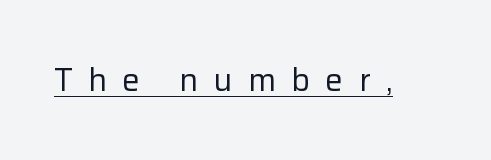
Q: Is the text bold? A: No.
Q: Is the text italic (slanted)? A: No, it is upright.
Q: Is the typeface a serif or a sans-serif typeface? A: Sans-serif.
Q: Is the text underlined? A: Yes.
Q: Is the spacing between letters normal or unusually wide? A: Unusually wide.
Q: Width (condensed, normal, or wide)? A: Normal.
Q: Stroke contrast? A: Low.
Q: x-height? A: Medium.
Q: Monospaced? A: No.
